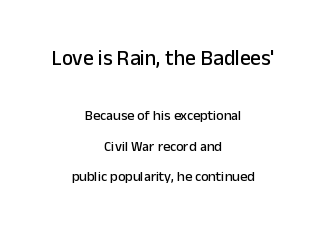
The setting favours the middle, as headings and verse often do. The passage shown stacks its lines with a broad gap. The gap between lines stays unmarked. Designer's note — italics off, roman on. Spacing between characters is what you'd get straight out of the box.
